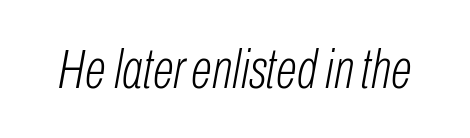
Q: Is the text bold? A: No.
Q: Is the text italic (slanted)? A: Yes, it leans right by about 10 degrees.
Q: Is the text underlined? A: No.
Q: Is the spacing between letters normal or unusually wide? A: Normal.
Q: Width (condensed, normal, or wide)? A: Condensed.
Q: Stroke contrast? A: Low.
Q: x-height? A: Medium.
Q: Monospaced? A: No.
